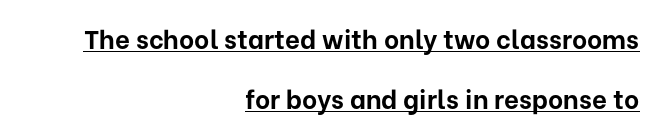
Underlined type. Nope, not italic — everything's standing straight. Plenty of ink on the page — the face is bold. If you measured baseline to baseline, you'd find a long distance. Line ends are locked; line starts wander.
